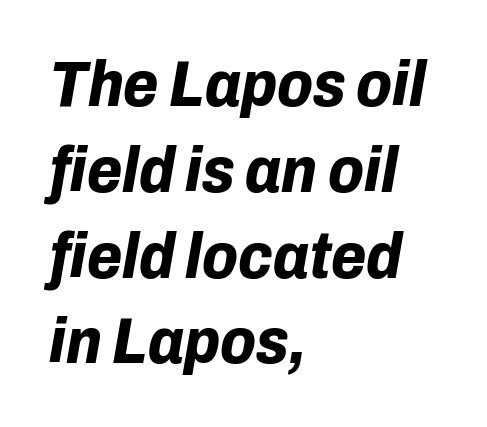
{"italic": "yes", "lean": "right", "slant_degrees": 10, "bold": "yes", "weight": "bold", "width": "normal", "stroke_contrast": "low", "x_height": "medium", "monospaced": "no", "underline": "no", "align": "left", "line_spacing": "normal", "line_spacing_ratio": 1.34, "letter_spacing": "normal", "letter_spacing_em": 0.0, "glyph_px": 64}
